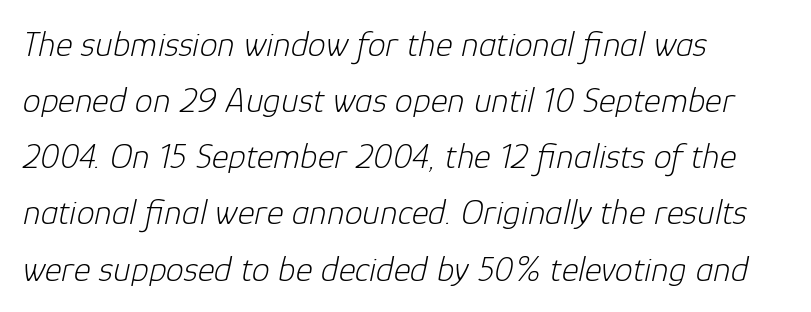
Q: Is the text bold? A: No.
Q: Is the text italic (slanted)? A: Yes, it leans right by about 12 degrees.
Q: Is the text underlined? A: No.
Q: How is the paragraph aligned? A: Left-aligned.
Q: Is the spacing between letters normal or unusually wide? A: Normal.
Q: Is the spacing between lines tight, normal or loose? A: Normal.
Q: Width (condensed, normal, or wide)? A: Normal.
Q: Stroke contrast? A: Low.
Q: x-height? A: Medium.
Q: Monospaced? A: No.
